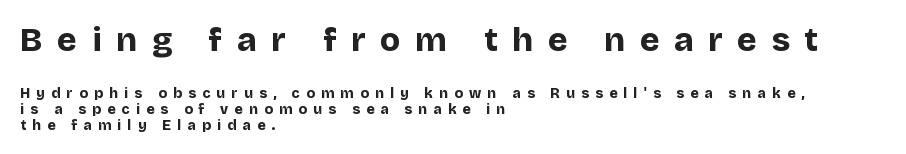
The image shows 33 px bold sans-serif type, upright; set left-aligned, tight line spacing (1.14x), unusually wide letter spacing (+0.45 em), not underlined; the first (top) block is 2.36x larger; low stroke contrast and a large x-height.
